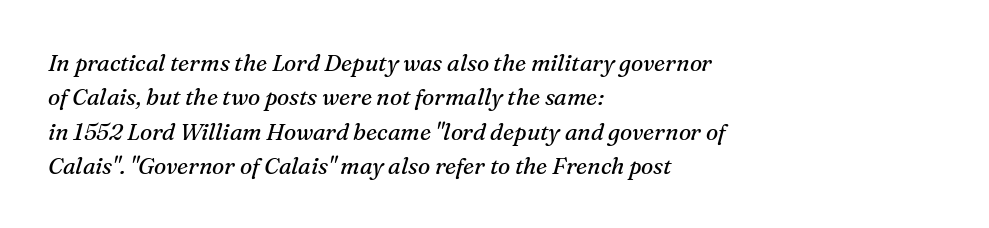
Every character sits at an angle, as italics do. The cut favours lightness, reaching ordinary text weight at its darkest. The text block is weighted toward the left margin, trailing off unevenly rightward. Compared with typical body copy, the letter spacing here is the same. The foot of each line stays bare and open.
